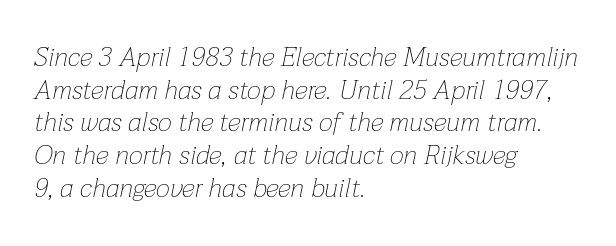
Q: Is the text bold? A: No.
Q: Is the text italic (slanted)? A: Yes, it leans right by about 12 degrees.
Q: Is the text underlined? A: No.
Q: How is the paragraph aligned? A: Left-aligned.
Q: Is the spacing between letters normal or unusually wide? A: Normal.
